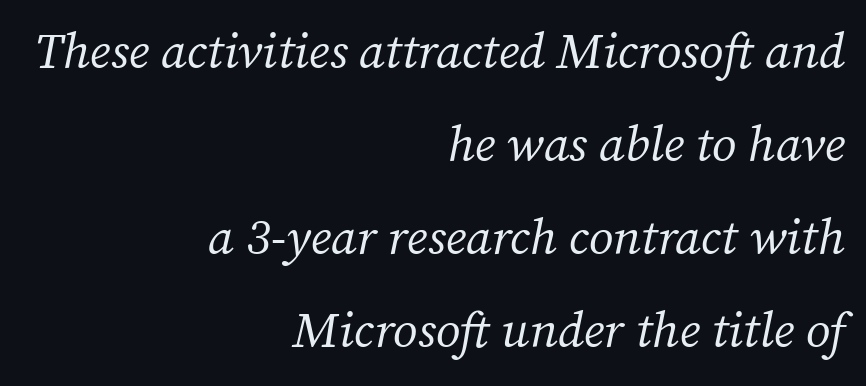
{"serif": "yes", "italic": "yes", "lean": "right", "slant_degrees": 12, "bold": "no", "weight": "regular", "width": "normal", "stroke_contrast": "medium", "x_height": "medium", "monospaced": "no", "underline": "no", "align": "right", "line_spacing_ratio": 1.86, "letter_spacing": "normal", "letter_spacing_em": 0.0, "glyph_px": 50}
